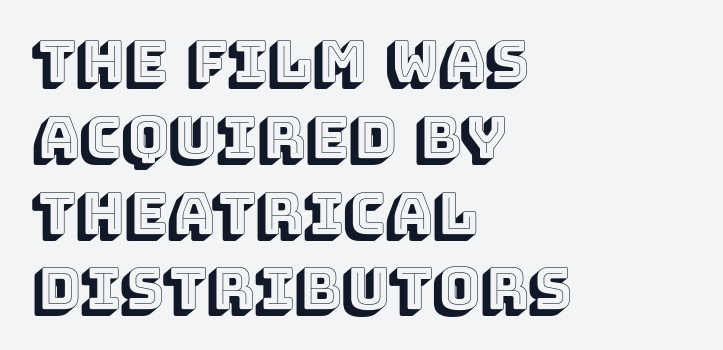
Q: Is the text italic (slanted)? A: No, it is upright.
Q: Is the text underlined? A: No.
Q: How is the paragraph aligned? A: Left-aligned.
Q: Is the spacing between letters normal or unusually wide? A: Normal.
Q: Is the spacing between lines tight, normal or loose? A: Normal.
Q: Width (condensed, normal, or wide)? A: Normal.
Q: x-height? A: Large.
Q: Monospaced? A: No.
